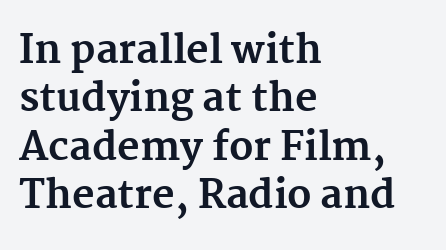
The image shows 39 px bold serif type, upright; set left-aligned, line spacing 1.24x, normal letter spacing, not underlined; medium stroke contrast and a medium x-height.
